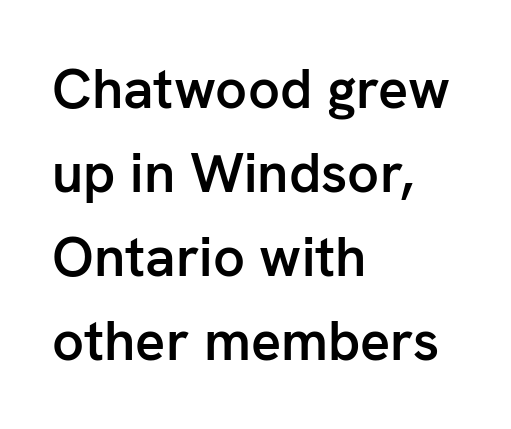
The image shows 56 px semibold sans-serif type, upright; set left-aligned, normal line spacing (1.5x), normal letter spacing, not underlined; low stroke contrast and a medium x-height.
